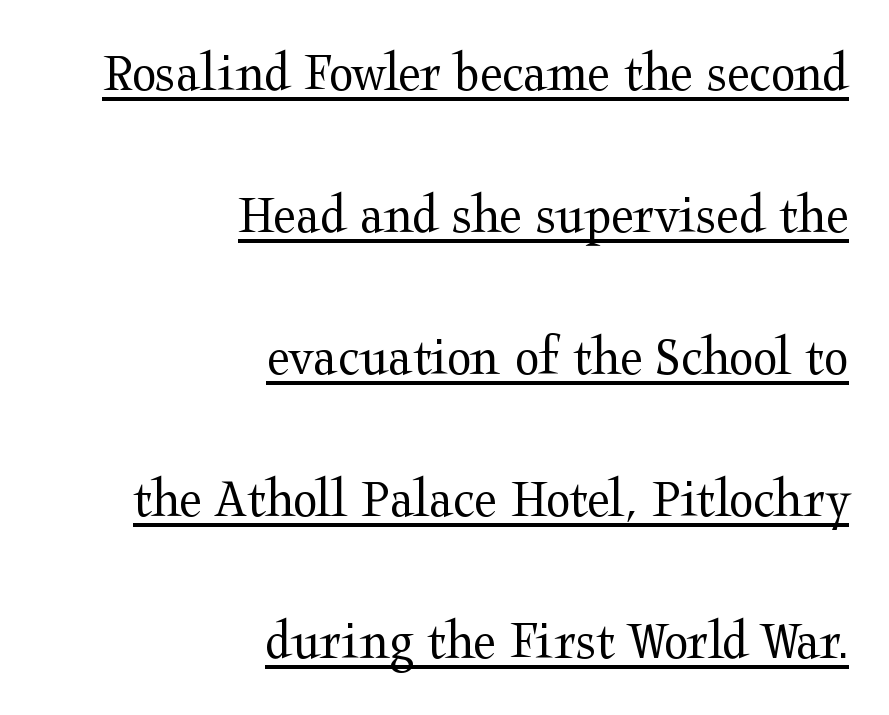
The type family on display is of the serif kind. The rendering uses a large line-height, opening up the rows. In CSS terms this would be text-align: right. Do the letters lean? They stand straight. Caption: lettering with a line underneath.
